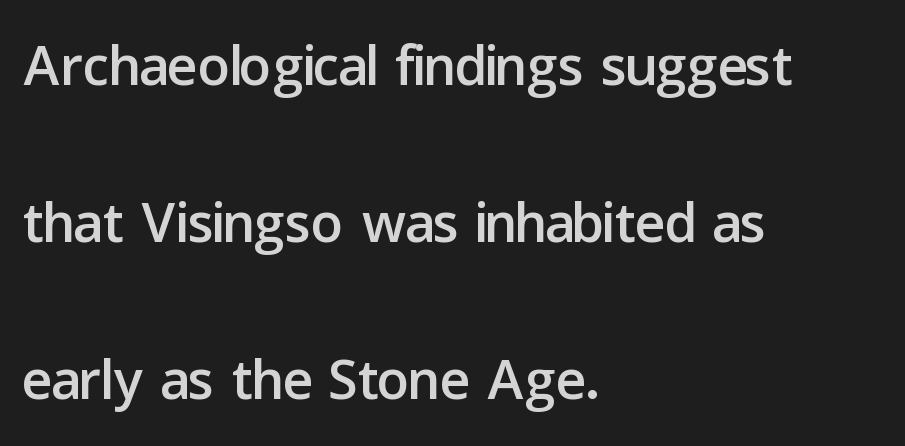
{"serif": "no", "italic": "no", "width": "normal", "stroke_contrast": "low", "x_height": "medium", "monospaced": "no", "underline": "no", "align": "left", "line_spacing": "loose", "line_spacing_ratio": 1.96, "letter_spacing": "normal", "letter_spacing_em": 0.0, "glyph_px": 80}
